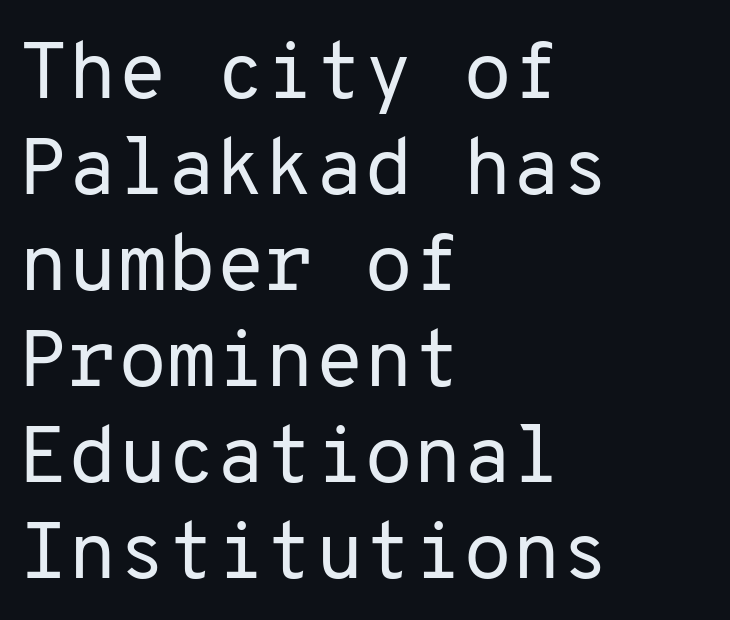
Q: Is the text bold? A: No.
Q: Is the text italic (slanted)? A: No, it is upright.
Q: Is the typeface a serif or a sans-serif typeface? A: Sans-serif.
Q: Is the text underlined? A: No.
Q: How is the paragraph aligned? A: Left-aligned.
Q: Is the spacing between letters normal or unusually wide? A: Normal.
Q: Width (condensed, normal, or wide)? A: Normal.
Q: Stroke contrast? A: Low.
Q: x-height? A: Medium.
Q: Monospaced? A: Yes.
